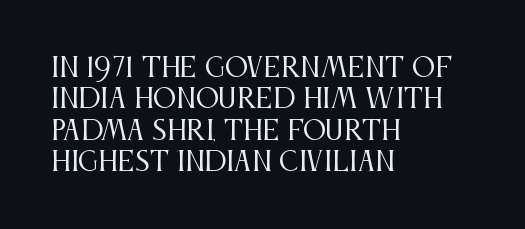
The image shows 26 px text type, upright; set left-aligned, line spacing 1.21x, normal letter spacing, not underlined.
